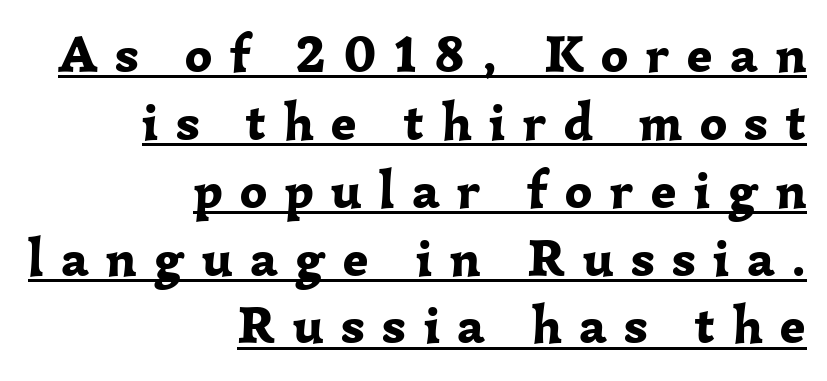
The image shows 53 px bold serif type, upright; set right-aligned, normal line spacing (1.28x), unusually wide letter spacing (+0.33 em), underlined; low stroke contrast and a medium x-height.
